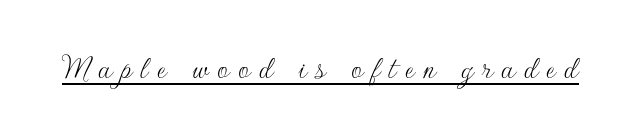
{"serif": "no", "bold": "no", "weight": "thin", "width": "normal", "stroke_contrast": "low", "x_height": "small", "monospaced": "no", "underline": "yes", "letter_spacing": "wide", "letter_spacing_em": 0.26, "glyph_px": 34}
